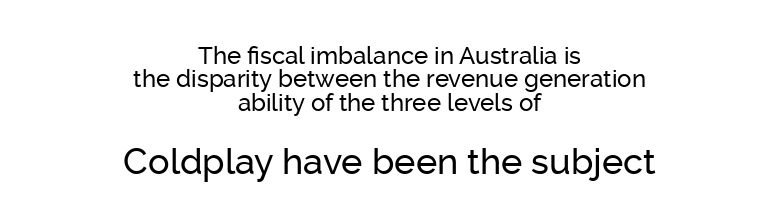
{"serif": "no", "italic": "no", "width": "normal", "stroke_contrast": "low", "x_height": "medium", "monospaced": "no", "underline": "no", "align": "center", "line_spacing": "tight", "line_spacing_ratio": 0.97, "letter_spacing": "normal", "letter_spacing_em": 0.0, "larger_block": "second", "size_ratio": 1.5, "glyph_px": 36}
